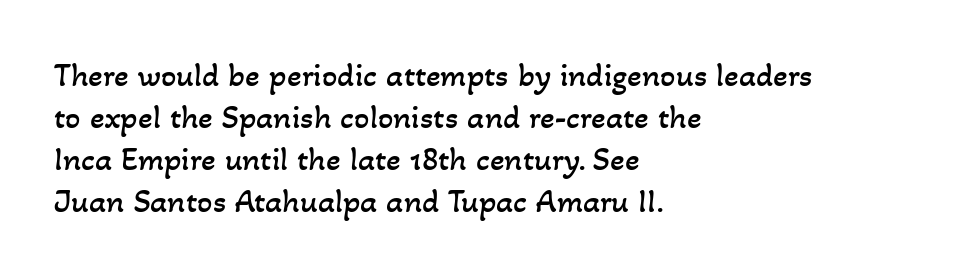
The image shows 34 px regular-weight type; set left-aligned, line spacing 1.24x, normal letter spacing, not underlined; low stroke contrast and a small x-height.
